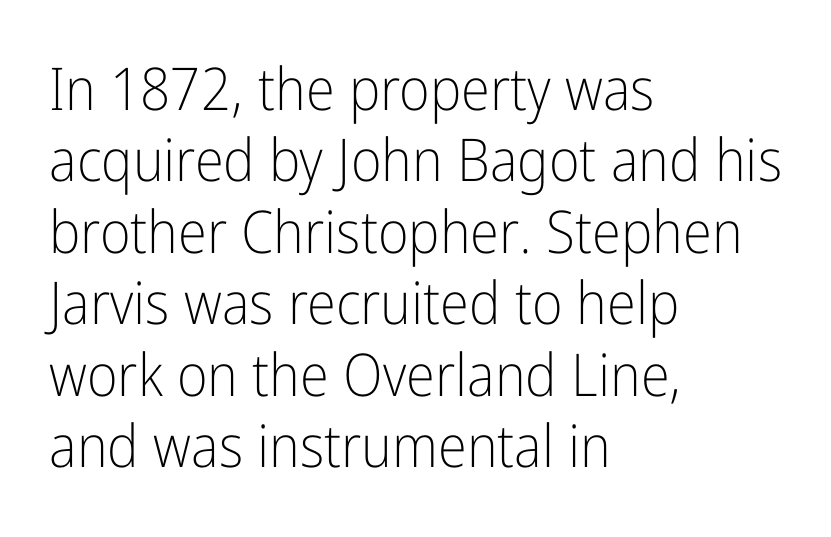
The image shows 59 px light, condensed sans-serif type, upright; set left-aligned, line spacing 1.21x, normal letter spacing, not underlined; low stroke contrast and a medium x-height.
